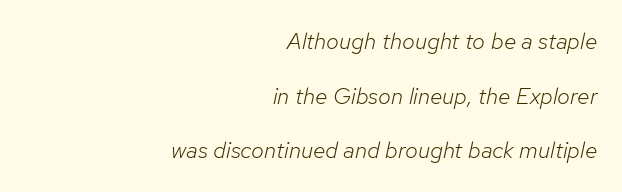
The image shows 23 px text type, italic (leaning right); set right-aligned, loose line spacing (2.38x), normal letter spacing, not underlined.
